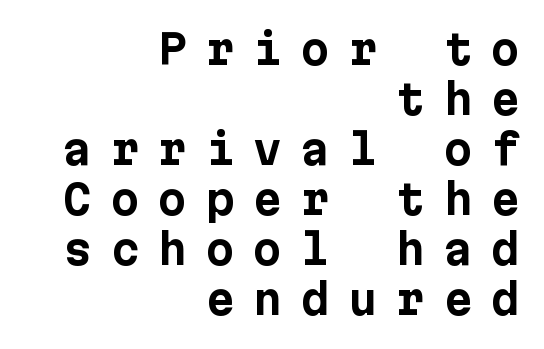
Q: Is the text bold? A: Yes.
Q: Is the text italic (slanted)? A: No, it is upright.
Q: Is the typeface a serif or a sans-serif typeface? A: Sans-serif.
Q: Is the text underlined? A: No.
Q: How is the paragraph aligned? A: Right-aligned.
Q: Is the spacing between letters normal or unusually wide? A: Unusually wide.
Q: Width (condensed, normal, or wide)? A: Normal.
Q: Stroke contrast? A: Low.
Q: x-height? A: Medium.
